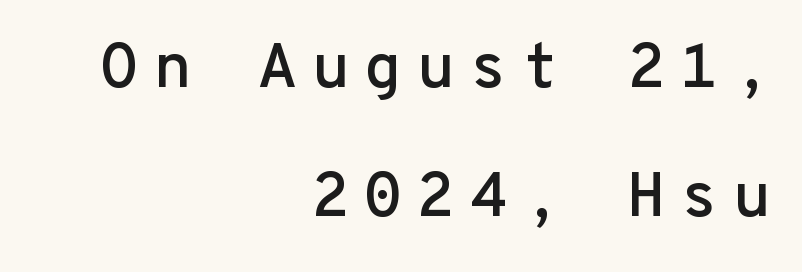
Only glyphs here, with clear space below each row. The rendering uses typewriter-style spacing with identical character cells. Stroke terminals: plain, sans-serif. Is there any slant? The stems are plumb.
